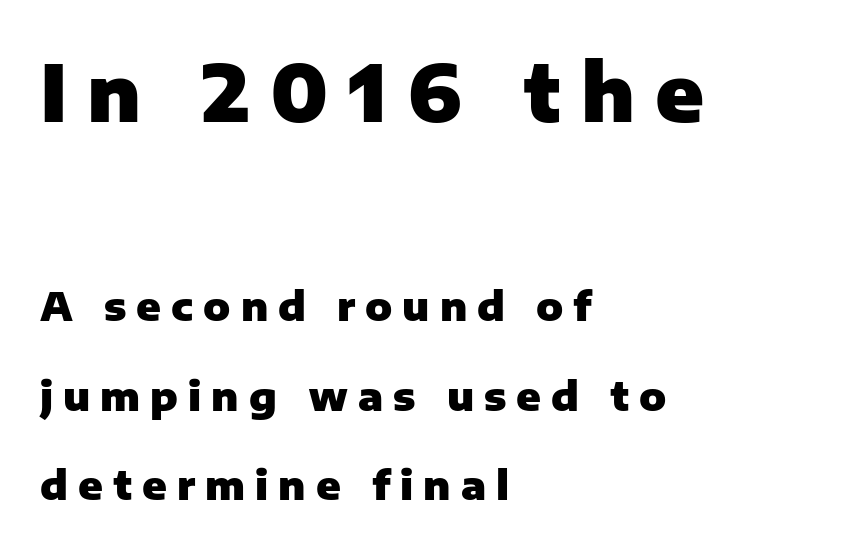
Q: Is the text bold? A: Yes.
Q: Is the text italic (slanted)? A: No, it is upright.
Q: Is the typeface a serif or a sans-serif typeface? A: Sans-serif.
Q: Is the text underlined? A: No.
Q: How is the paragraph aligned? A: Left-aligned.
Q: Is the spacing between letters normal or unusually wide? A: Unusually wide.
Q: Is the spacing between lines tight, normal or loose? A: Loose.
Q: Which block of text is set in a larger size, the first (top) or the second (bottom)? A: The first (top) one.
Q: Width (condensed, normal, or wide)? A: Normal.
Q: Stroke contrast? A: Low.
Q: x-height? A: Medium.
Q: Monospaced? A: No.
